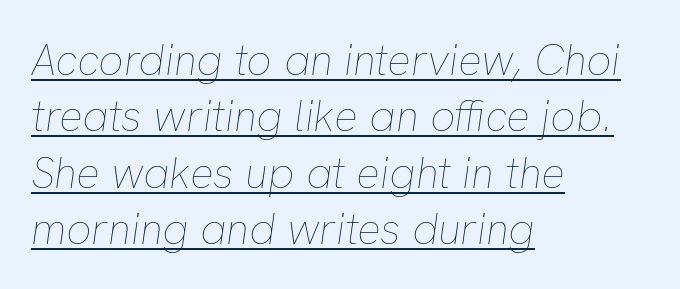
{"italic": "yes", "lean": "right", "slant_degrees": 8, "bold": "no", "weight": "thin", "width": "normal", "stroke_contrast": "low", "x_height": "medium", "monospaced": "no", "underline": "yes", "align": "left", "line_spacing": "normal", "line_spacing_ratio": 1.28, "letter_spacing": "normal", "letter_spacing_em": 0.0, "glyph_px": 44}
